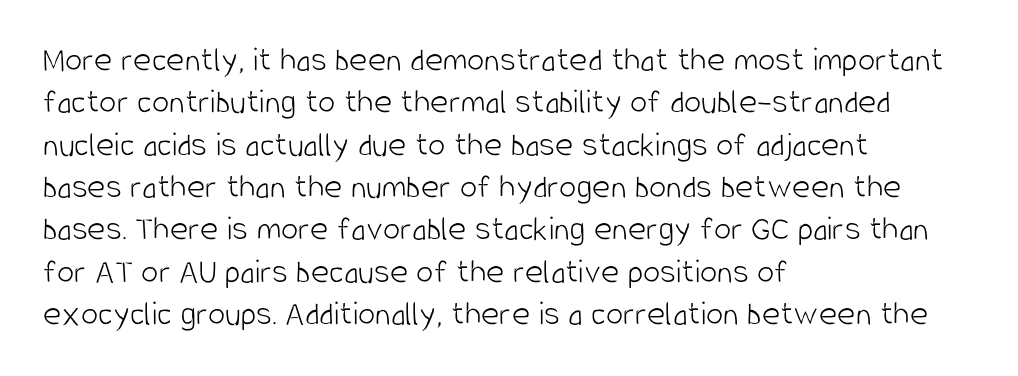
The image shows 35 px light, condensed sans-serif type, upright; set left-aligned, line spacing 1.21x, normal letter spacing, not underlined; low stroke contrast and a large x-height.
